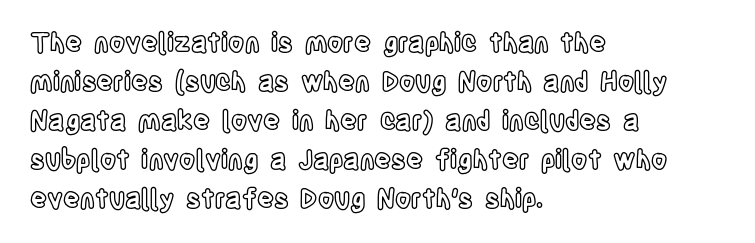
The image shows 26 px text type, upright; set left-aligned, normal line spacing (1.5x), normal letter spacing, not underlined.
